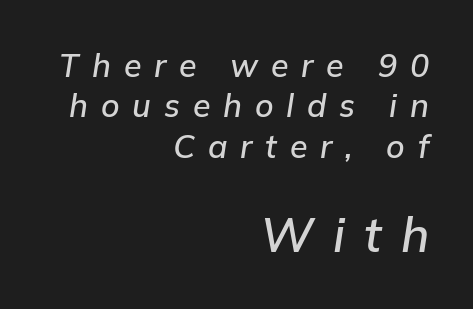
Q: Is the text italic (slanted)? A: Yes, it leans right by about 9 degrees.
Q: Is the text underlined? A: No.
Q: How is the paragraph aligned? A: Right-aligned.
Q: Is the spacing between letters normal or unusually wide? A: Unusually wide.
Q: Is the spacing between lines tight, normal or loose? A: Normal.
Q: Which block of text is set in a larger size, the first (top) or the second (bottom)? A: The second (bottom) one.
Q: Width (condensed, normal, or wide)? A: Normal.
Q: Stroke contrast? A: Low.
Q: x-height? A: Medium.
Q: Monospaced? A: No.
